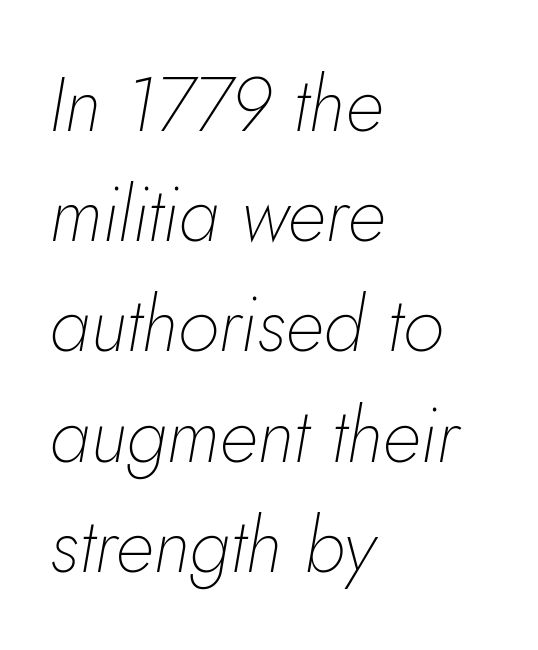
Q: Is the text bold? A: No.
Q: Is the text italic (slanted)? A: Yes, it leans right by about 5 degrees.
Q: Is the text underlined? A: No.
Q: How is the paragraph aligned? A: Left-aligned.
Q: Is the spacing between letters normal or unusually wide? A: Normal.
Q: Is the spacing between lines tight, normal or loose? A: Normal.
Q: Width (condensed, normal, or wide)? A: Normal.
Q: Stroke contrast? A: Low.
Q: x-height? A: Small.
Q: Monospaced? A: No.
